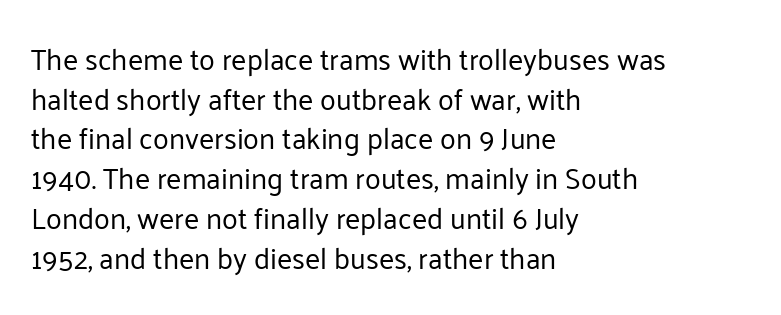
Q: Is the text bold? A: No.
Q: Is the text italic (slanted)? A: No, it is upright.
Q: Is the typeface a serif or a sans-serif typeface? A: Sans-serif.
Q: Is the text underlined? A: No.
Q: How is the paragraph aligned? A: Left-aligned.
Q: Is the spacing between letters normal or unusually wide? A: Normal.
Q: Is the spacing between lines tight, normal or loose? A: Normal.
Q: Width (condensed, normal, or wide)? A: Normal.
Q: Stroke contrast? A: Low.
Q: x-height? A: Medium.
Q: Monospaced? A: No.
